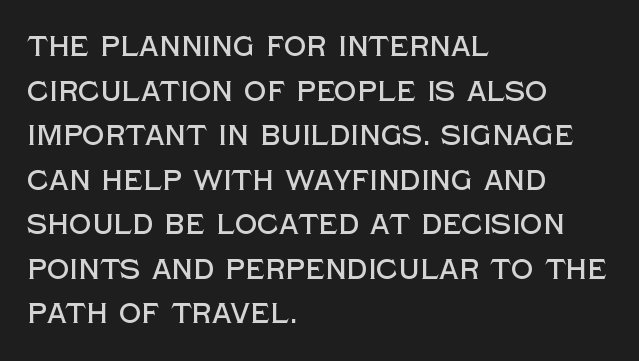
Q: Is the text italic (slanted)? A: No, it is upright.
Q: Is the typeface a serif or a sans-serif typeface? A: Sans-serif.
Q: Is the text underlined? A: No.
Q: How is the paragraph aligned? A: Left-aligned.
Q: Is the spacing between letters normal or unusually wide? A: Normal.
Q: Is the spacing between lines tight, normal or loose? A: Normal.
Q: Width (condensed, normal, or wide)? A: Normal.
Q: x-height? A: Large.
Q: Monospaced? A: No.
